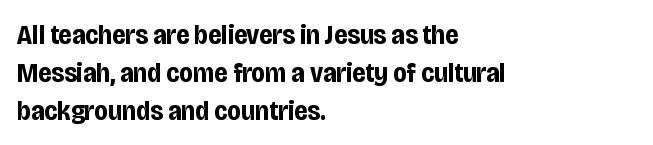
How would I describe the line gaps? Plain and ordinary. Descenders are the only things crossing below the line. Think of a printed novel: that variable character pitch is what you see here. The passage shown has conventional tracking throughout. Visually the block forms a straight wall on the left and a jagged coastline on the right. Vertical strokes here are truly vertical.
